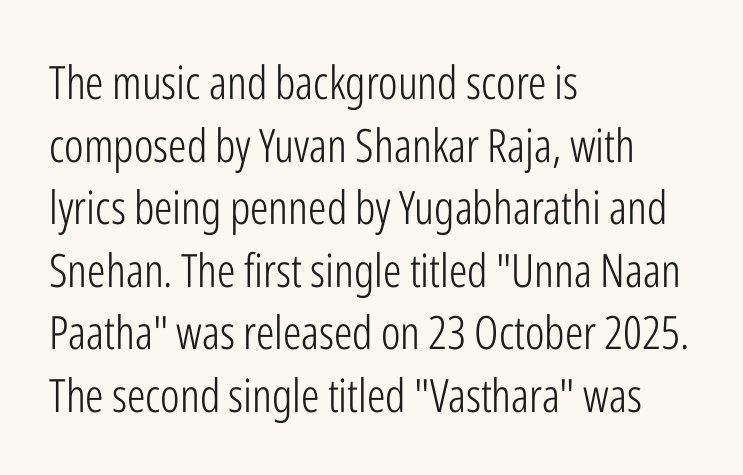
Posture: upright roman. The zone under the glyphs is completely vacant. One-word summary of the alignment: left. Compared with typical paragraphs, the rows here are spaced about the same. Letters have the restrained weight of plain body copy at most. The letterforms sit shoulder to shoulder at normal distance.
